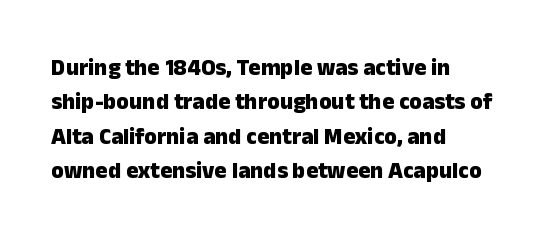
Q: Is the text bold? A: Yes.
Q: Is the text italic (slanted)? A: No, it is upright.
Q: Is the text underlined? A: No.
Q: How is the paragraph aligned? A: Left-aligned.
Q: Is the spacing between letters normal or unusually wide? A: Normal.
Q: Is the spacing between lines tight, normal or loose? A: Normal.
